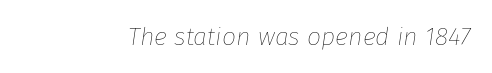
The image shows 25 px text type, italic (leaning right); set normal letter spacing, not underlined.
